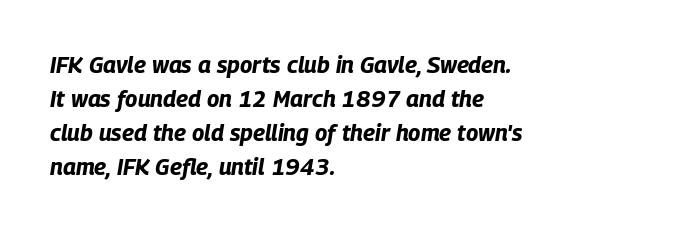
{"italic": "yes", "lean": "right", "slant_degrees": 9, "bold": "yes", "underline": "no", "align": "left", "line_spacing": "normal", "line_spacing_ratio": 1.48, "letter_spacing": "normal", "letter_spacing_em": 0.0, "glyph_px": 23}
